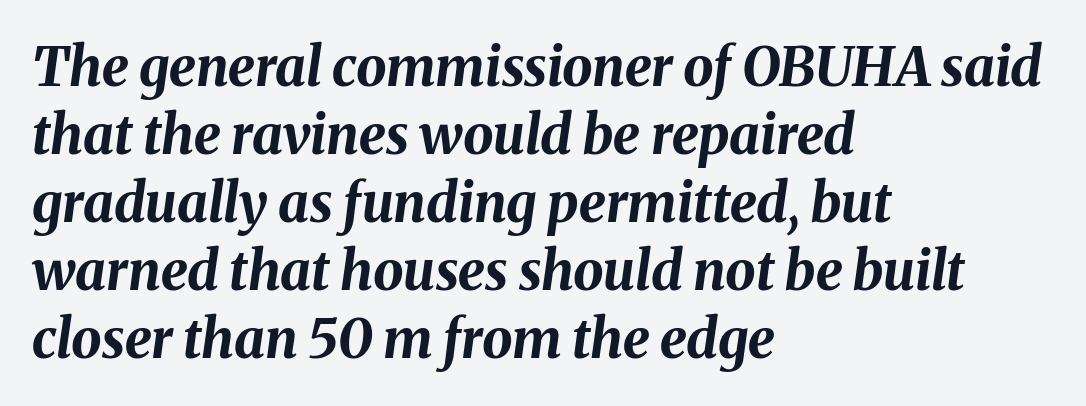
The image shows 54 px bold type, italic (leaning right); set left-aligned, normal line spacing (1.26x), normal letter spacing, not underlined; medium stroke contrast and a medium x-height.
